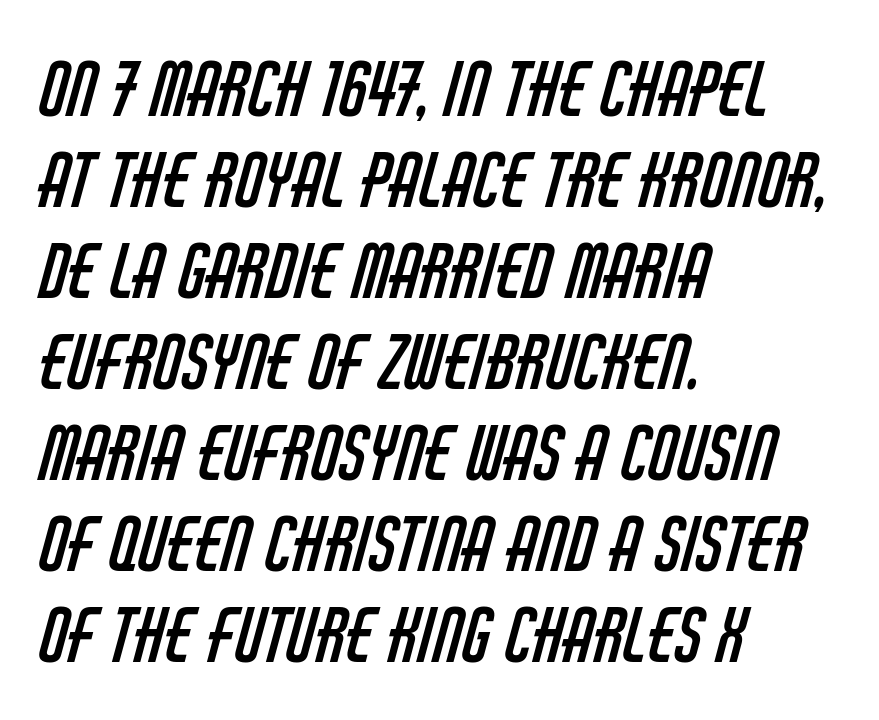
Q: Is the text bold? A: No.
Q: Is the typeface a serif or a sans-serif typeface? A: Sans-serif.
Q: Is the text underlined? A: No.
Q: How is the paragraph aligned? A: Left-aligned.
Q: Is the spacing between letters normal or unusually wide? A: Normal.
Q: Width (condensed, normal, or wide)? A: Condensed.
Q: Stroke contrast? A: Low.
Q: x-height? A: Large.
Q: Monospaced? A: No.
